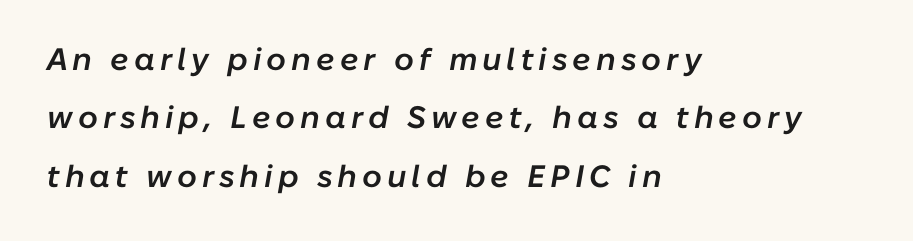
{"italic": "yes", "lean": "right", "slant_degrees": 10, "bold": "semi", "weight": "semibold", "width": "normal", "stroke_contrast": "low", "x_height": "medium", "monospaced": "no", "underline": "no", "align": "left", "line_spacing_ratio": 1.88, "glyph_px": 31}
